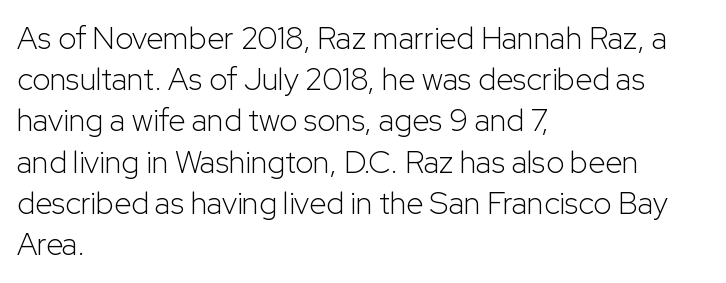
The image shows 31 px light sans-serif type, upright; set left-aligned, normal line spacing (1.33x), normal letter spacing, not underlined; low stroke contrast and a medium x-height.
